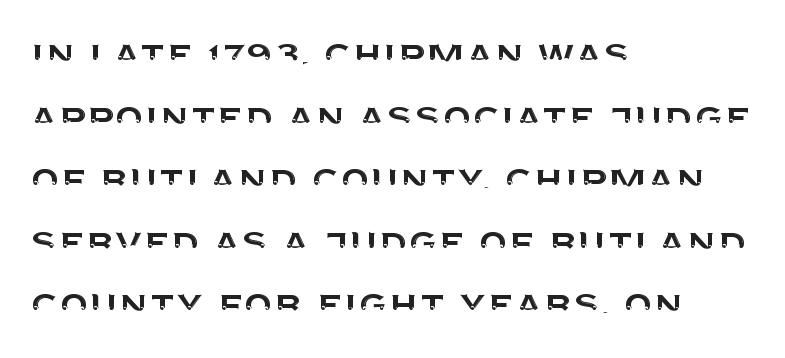
The image shows 47 px sans-serif type, upright; set left-aligned, normal line spacing (1.33x), normal letter spacing, not underlined; medium stroke contrast and a large x-height.
